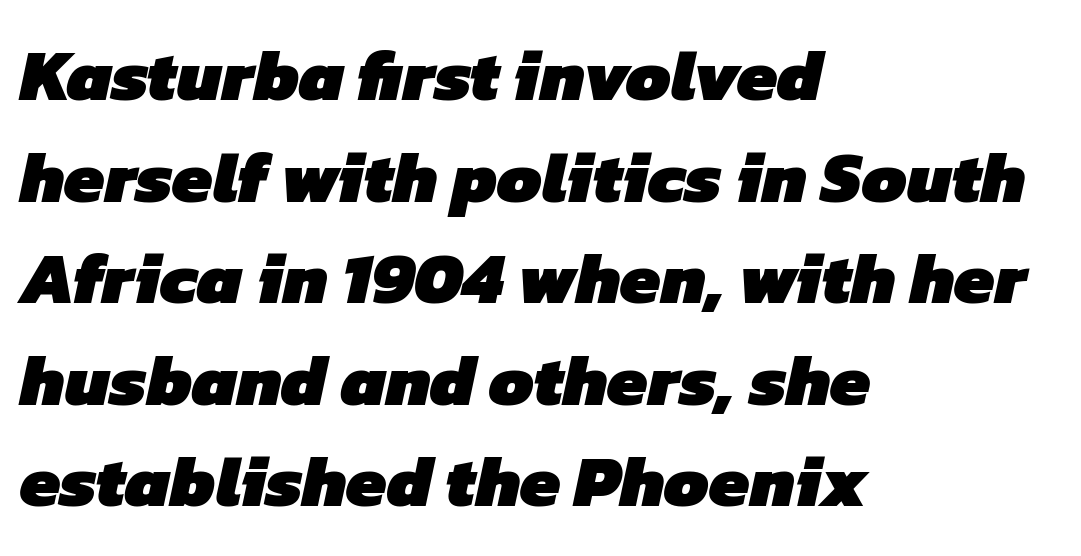
{"serif": "no", "bold": "yes", "weight": "heavy", "width": "normal", "stroke_contrast": "low", "x_height": "medium", "monospaced": "no", "underline": "no", "align": "left", "line_spacing": "normal", "line_spacing_ratio": 1.41, "letter_spacing": "normal", "letter_spacing_em": 0.0, "glyph_px": 72}
